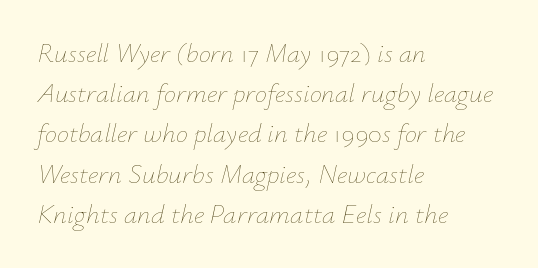
Q: Is the text bold? A: No.
Q: Is the text italic (slanted)? A: Yes, it leans right by about 12 degrees.
Q: Is the text underlined? A: No.
Q: How is the paragraph aligned? A: Left-aligned.
Q: Is the spacing between letters normal or unusually wide? A: Normal.
Q: Is the spacing between lines tight, normal or loose? A: Normal.
